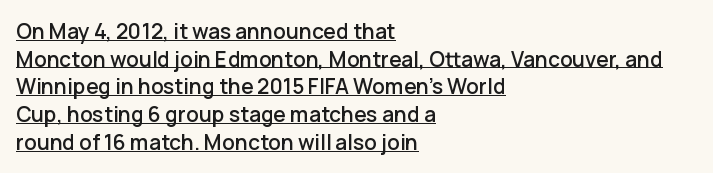
{"italic": "no", "underline": "yes", "align": "left", "line_spacing": "normal", "line_spacing_ratio": 1.32, "letter_spacing": "normal", "letter_spacing_em": 0.0, "glyph_px": 21}
